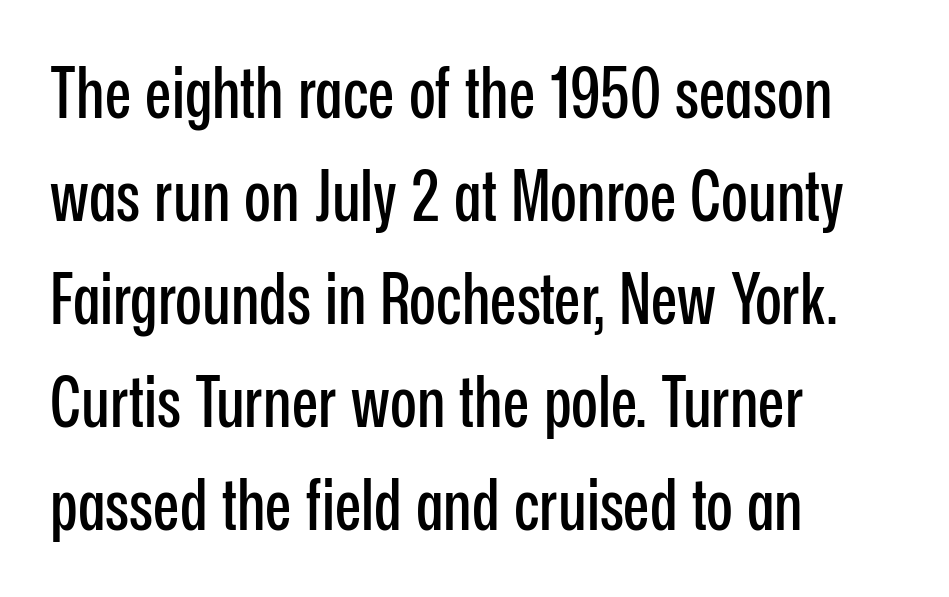
The image shows 70 px condensed sans-serif type, upright; set left-aligned, normal line spacing (1.47x), normal letter spacing, not underlined; low stroke contrast and a medium x-height.
